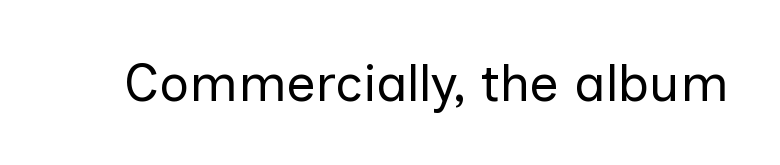
{"serif": "no", "italic": "no", "bold": "no", "weight": "regular", "width": "normal", "stroke_contrast": "low", "x_height": "medium", "monospaced": "no", "underline": "no", "letter_spacing": "normal", "letter_spacing_em": 0.0, "glyph_px": 52}
